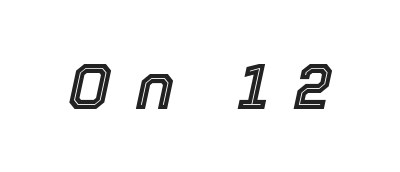
Q: Is the text italic (slanted)? A: Yes, it leans right by about 12 degrees.
Q: Is the text underlined? A: No.
Q: Is the spacing between letters normal or unusually wide? A: Unusually wide.
Q: Width (condensed, normal, or wide)? A: Normal.
Q: x-height? A: Medium.
Q: Monospaced? A: No.
